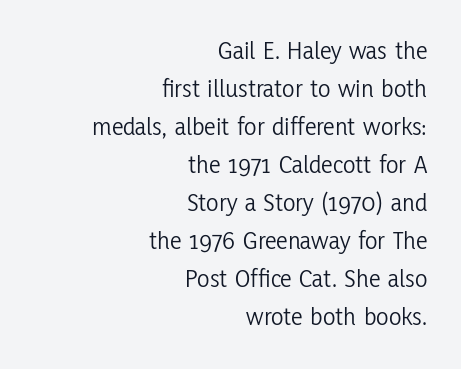
Q: Is the text bold? A: No.
Q: Is the text italic (slanted)? A: No, it is upright.
Q: Is the text underlined? A: No.
Q: How is the paragraph aligned? A: Right-aligned.
Q: Is the spacing between letters normal or unusually wide? A: Normal.
Q: Is the spacing between lines tight, normal or loose? A: Normal.
